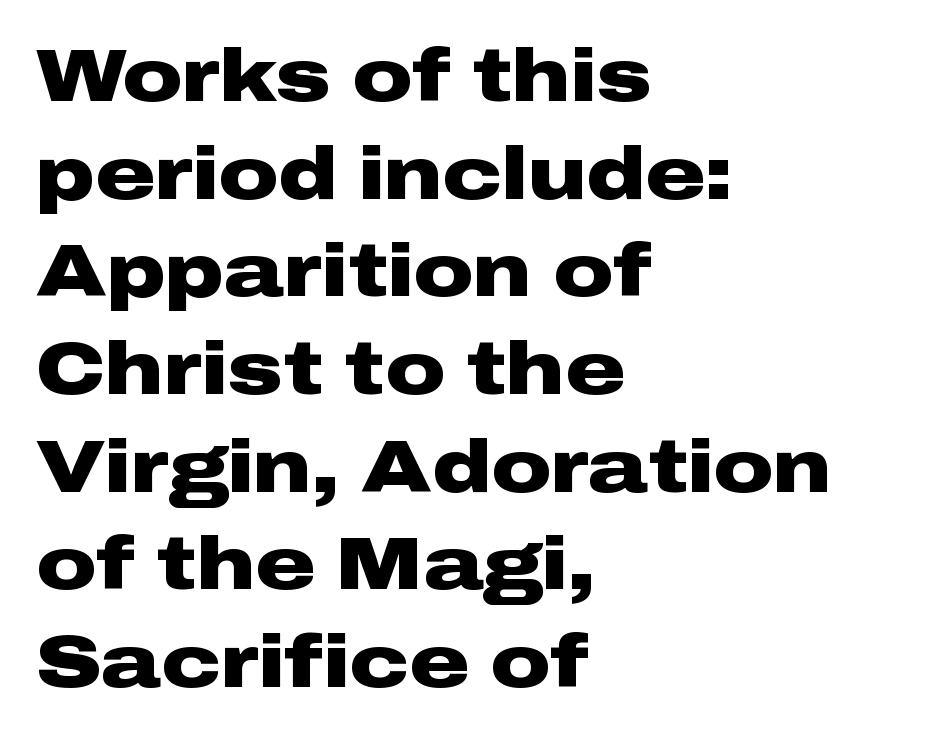
Q: Is the text bold? A: Yes.
Q: Is the text italic (slanted)? A: No, it is upright.
Q: Is the typeface a serif or a sans-serif typeface? A: Sans-serif.
Q: Is the text underlined? A: No.
Q: How is the paragraph aligned? A: Left-aligned.
Q: Is the spacing between letters normal or unusually wide? A: Normal.
Q: Is the spacing between lines tight, normal or loose? A: Normal.
Q: Width (condensed, normal, or wide)? A: Wide.
Q: Stroke contrast? A: Low.
Q: x-height? A: Medium.
Q: Monospaced? A: No.
